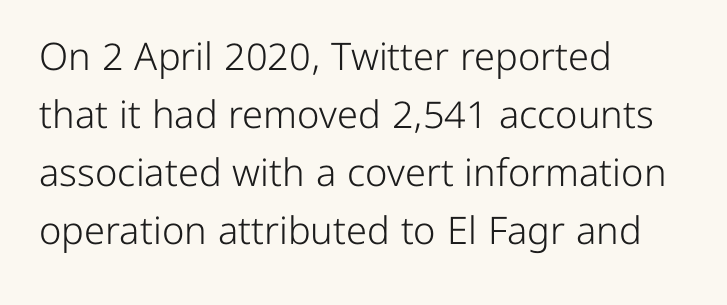
Q: Is the text bold? A: No.
Q: Is the text italic (slanted)? A: No, it is upright.
Q: Is the typeface a serif or a sans-serif typeface? A: Sans-serif.
Q: Is the text underlined? A: No.
Q: How is the paragraph aligned? A: Left-aligned.
Q: Is the spacing between letters normal or unusually wide? A: Normal.
Q: Is the spacing between lines tight, normal or loose? A: Normal.
Q: Width (condensed, normal, or wide)? A: Normal.
Q: Stroke contrast? A: Low.
Q: x-height? A: Medium.
Q: Monospaced? A: No.
